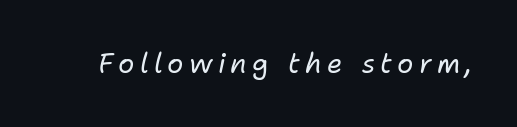
The image shows 27 px text type, italic (leaning right); set not underlined.
